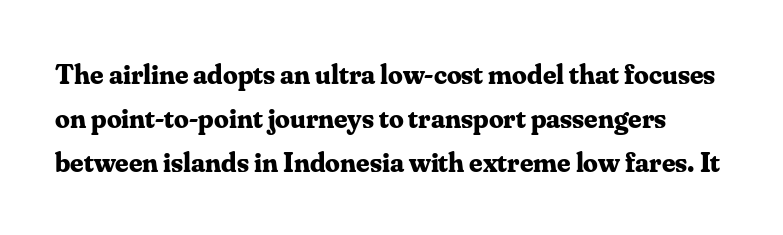
{"serif": "yes", "italic": "no", "bold": "yes", "weight": "bold", "width": "normal", "stroke_contrast": "medium", "x_height": "small", "monospaced": "no", "underline": "no", "line_spacing": "normal", "line_spacing_ratio": 1.51, "letter_spacing": "normal", "letter_spacing_em": 0.0, "glyph_px": 29}
